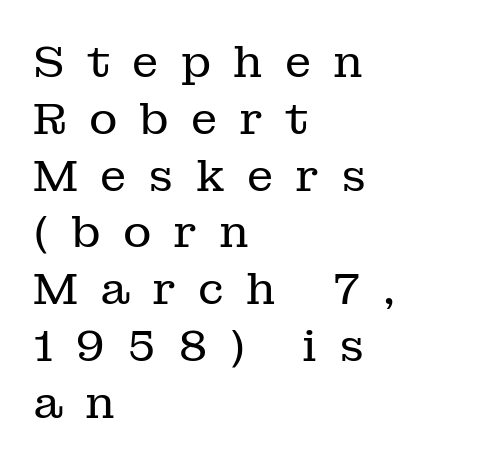
Q: Is the text bold? A: No.
Q: Is the text italic (slanted)? A: No, it is upright.
Q: Is the typeface a serif or a sans-serif typeface? A: Serif.
Q: Is the text underlined? A: No.
Q: How is the paragraph aligned? A: Left-aligned.
Q: Is the spacing between letters normal or unusually wide? A: Unusually wide.
Q: Is the spacing between lines tight, normal or loose? A: Normal.
Q: Width (condensed, normal, or wide)? A: Normal.
Q: Stroke contrast? A: Low.
Q: x-height? A: Medium.
Q: Monospaced? A: No.
